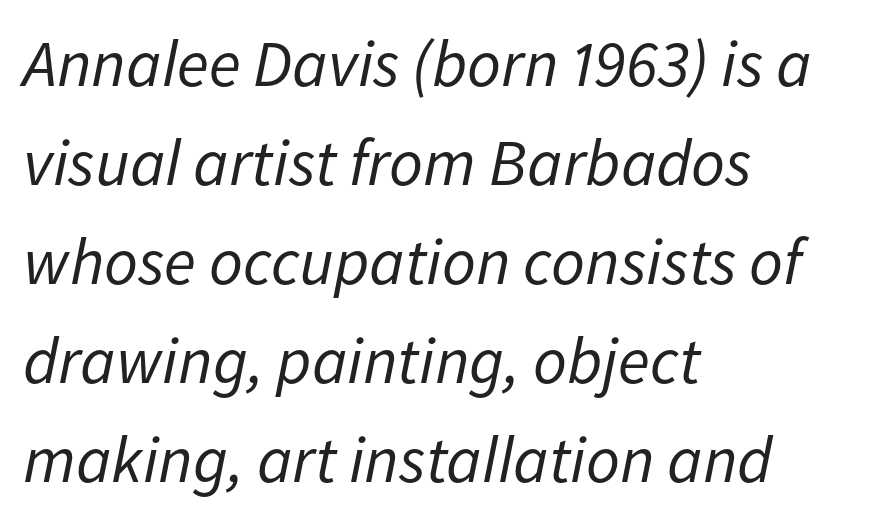
The image shows 66 px regular-weight type, italic (leaning right); set left-aligned, normal line spacing (1.5x), normal letter spacing, not underlined; low stroke contrast and a medium x-height.
